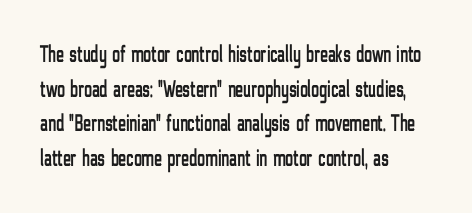
The image shows 24 px text type, upright; set left-aligned, normal line spacing (1.44x), normal letter spacing, not underlined.
